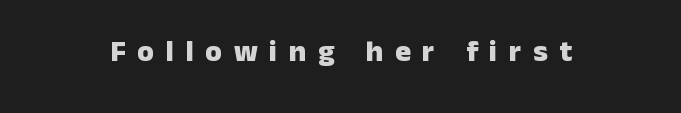
The image shows 30 px heavy sans-serif type, upright; set unusually wide letter spacing (+0.39 em), not underlined; low stroke contrast and a medium x-height.
